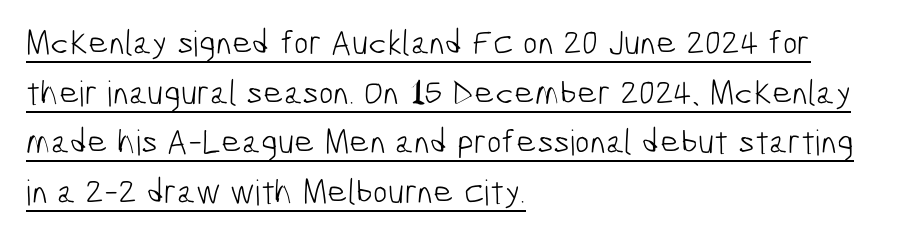
Q: Is the text bold? A: No.
Q: Is the typeface a serif or a sans-serif typeface? A: Sans-serif.
Q: Is the text underlined? A: Yes.
Q: How is the paragraph aligned? A: Left-aligned.
Q: Is the spacing between letters normal or unusually wide? A: Normal.
Q: Is the spacing between lines tight, normal or loose? A: Normal.
Q: Width (condensed, normal, or wide)? A: Condensed.
Q: Stroke contrast? A: Low.
Q: x-height? A: Medium.
Q: Monospaced? A: No.
